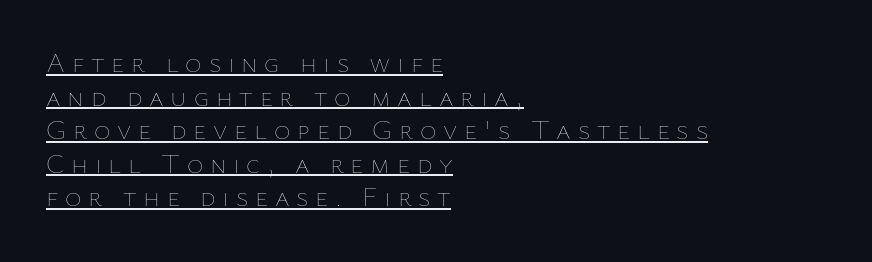
{"italic": "no", "bold": "no", "weight": "thin", "width": "normal", "stroke_contrast": "low", "x_height": "medium", "monospaced": "no", "underline": "yes", "align": "left", "line_spacing_ratio": 1.2, "letter_spacing": "wide", "letter_spacing_em": 0.24, "glyph_px": 28}
